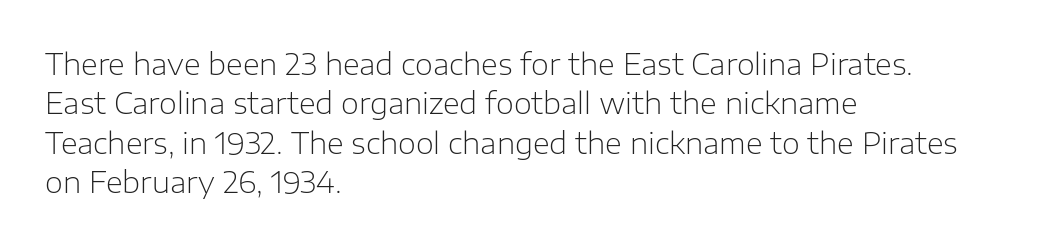
Q: Is the text bold? A: No.
Q: Is the text italic (slanted)? A: No, it is upright.
Q: Is the typeface a serif or a sans-serif typeface? A: Sans-serif.
Q: Is the text underlined? A: No.
Q: How is the paragraph aligned? A: Left-aligned.
Q: Is the spacing between letters normal or unusually wide? A: Normal.
Q: Is the spacing between lines tight, normal or loose? A: Normal.
Q: Width (condensed, normal, or wide)? A: Normal.
Q: Stroke contrast? A: Low.
Q: x-height? A: Medium.
Q: Monospaced? A: No.
